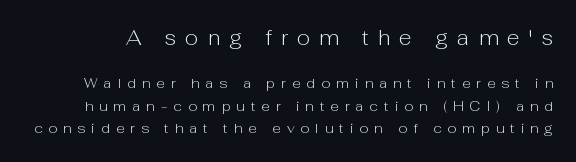
The image shows 21 px text type, upright; set normal line spacing (1.6x), unusually wide letter spacing (+0.43 em), not underlined; the first (top) block is 1.5x larger.
